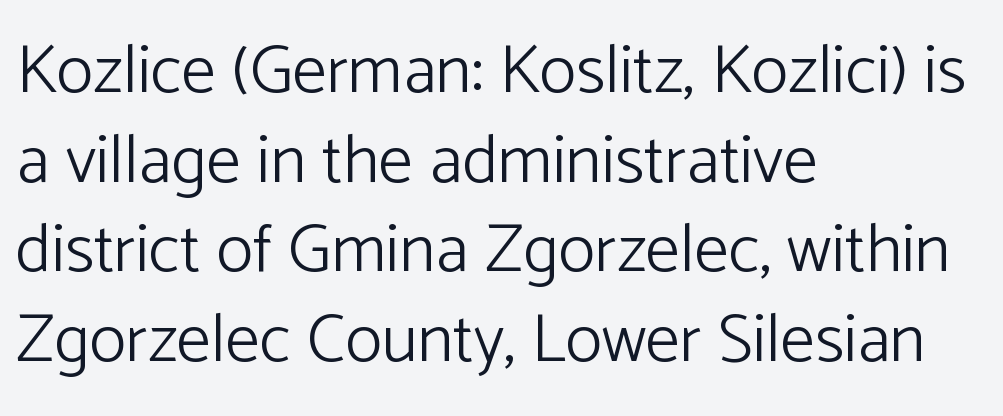
{"serif": "no", "italic": "no", "bold": "no", "weight": "light", "width": "normal", "stroke_contrast": "low", "x_height": "medium", "monospaced": "no", "underline": "no", "align": "left", "line_spacing": "normal", "line_spacing_ratio": 1.3, "letter_spacing": "normal", "letter_spacing_em": 0.0, "glyph_px": 69}
